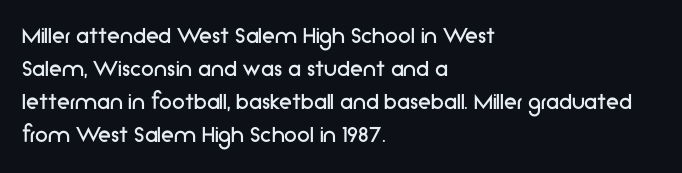
{"italic": "no", "bold": "no", "underline": "no", "align": "left", "line_spacing": "normal", "line_spacing_ratio": 1.27, "letter_spacing": "normal", "letter_spacing_em": 0.0, "glyph_px": 26}
